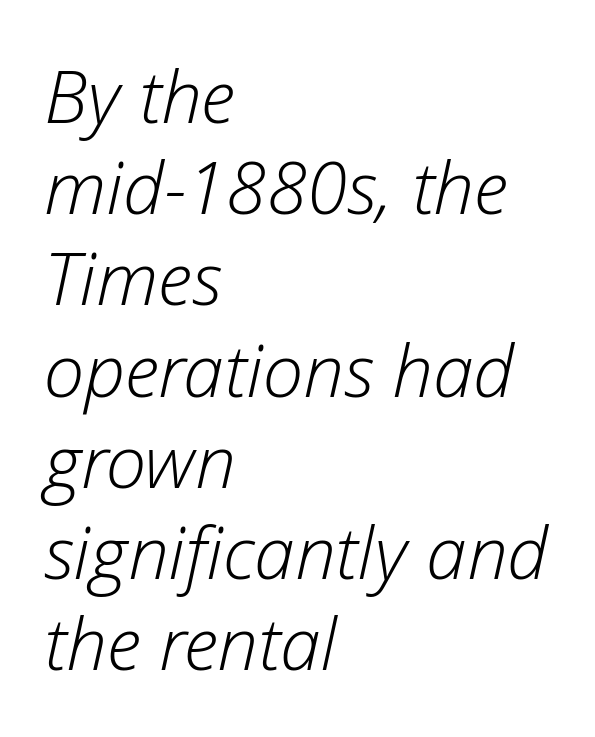
Note the varied advance widths — an 'i' is clearly narrower than an 'm'. The rendering applies a slant to the glyphs. The lines are quadded left. Compared with a typical body face, this is equally light or lighter still. No extra tracking has been applied to these lines.
